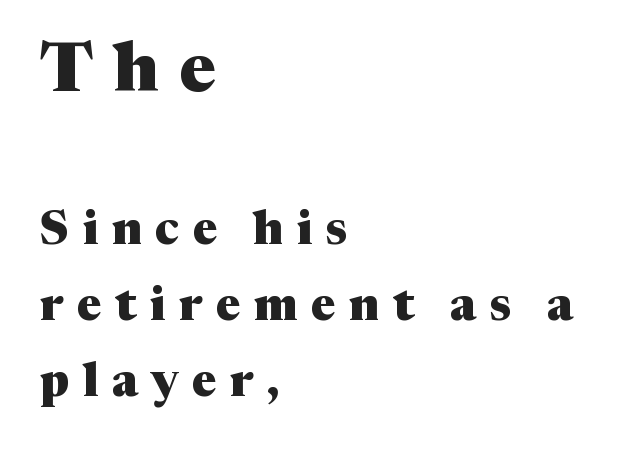
{"serif": "yes", "italic": "no", "bold": "yes", "weight": "heavy", "width": "normal", "stroke_contrast": "medium", "x_height": "medium", "monospaced": "no", "underline": "no", "align": "left", "line_spacing": "normal", "line_spacing_ratio": 1.66, "letter_spacing": "wide", "letter_spacing_em": 0.29, "larger_block": "first", "size_ratio": 1.5, "glyph_px": 69}
